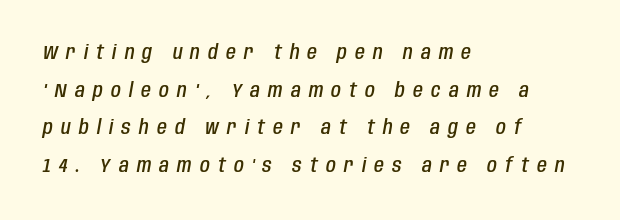
The image shows 20 px text type, italic (leaning right); set left-aligned, line spacing 1.88x, unusually wide letter spacing (+0.41 em), not underlined.
